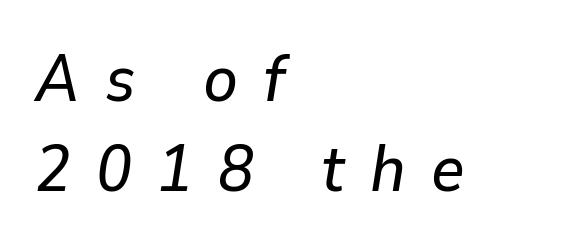
Q: Is the text italic (slanted)? A: Yes, it leans right by about 9 degrees.
Q: Is the text underlined? A: No.
Q: How is the paragraph aligned? A: Left-aligned.
Q: Is the spacing between letters normal or unusually wide? A: Unusually wide.
Q: Is the spacing between lines tight, normal or loose? A: Normal.
Q: Width (condensed, normal, or wide)? A: Normal.
Q: Stroke contrast? A: Low.
Q: x-height? A: Medium.
Q: Monospaced? A: No.
